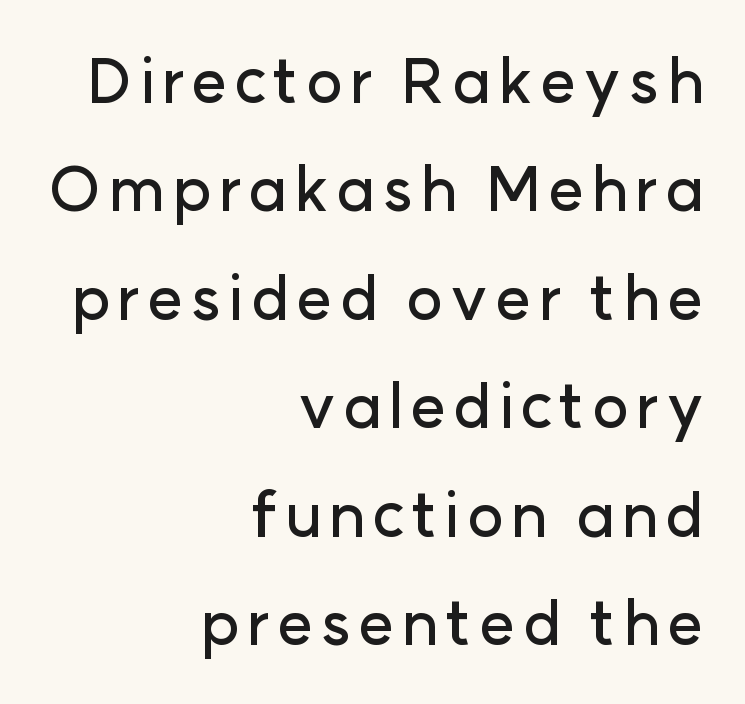
The image shows 62 px sans-serif type, upright; set right-aligned, line spacing 1.75x, not underlined; low stroke contrast and a medium x-height.
